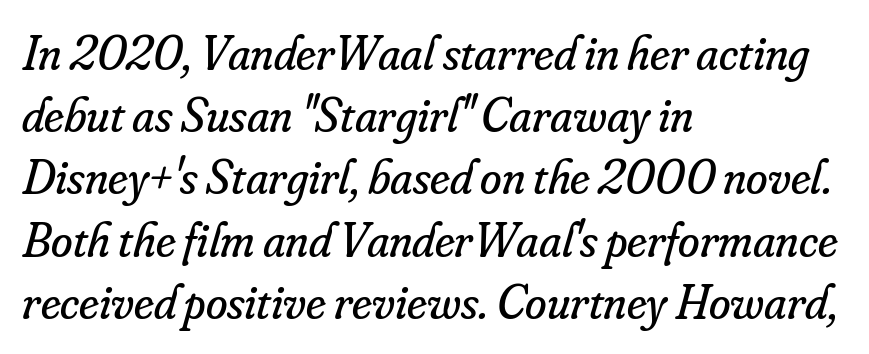
Q: Is the text bold? A: No.
Q: Is the text italic (slanted)? A: Yes, it leans right by about 16 degrees.
Q: Is the typeface a serif or a sans-serif typeface? A: Serif.
Q: Is the text underlined? A: No.
Q: How is the paragraph aligned? A: Left-aligned.
Q: Is the spacing between letters normal or unusually wide? A: Normal.
Q: Is the spacing between lines tight, normal or loose? A: Normal.
Q: Width (condensed, normal, or wide)? A: Normal.
Q: Stroke contrast? A: Low.
Q: x-height? A: Small.
Q: Monospaced? A: No.
